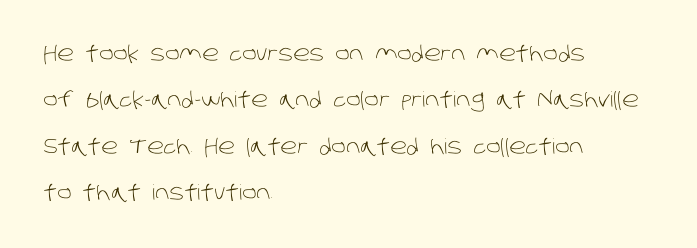
{"bold": "no", "underline": "no", "align": "left", "line_spacing": "loose", "line_spacing_ratio": 2.21, "letter_spacing": "normal", "letter_spacing_em": 0.0, "glyph_px": 21}
